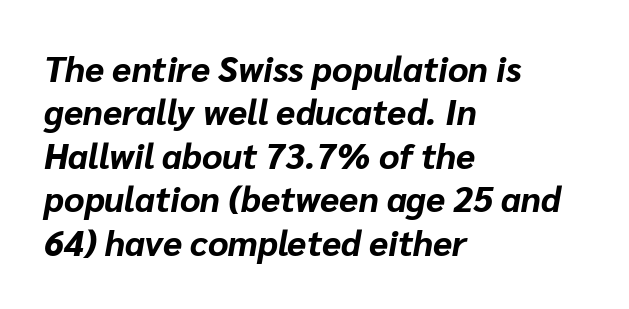
Q: Is the text bold? A: Yes.
Q: Is the text italic (slanted)? A: Yes, it leans right by about 10 degrees.
Q: Is the text underlined? A: No.
Q: How is the paragraph aligned? A: Left-aligned.
Q: Is the spacing between letters normal or unusually wide? A: Normal.
Q: Width (condensed, normal, or wide)? A: Normal.
Q: Stroke contrast? A: Low.
Q: x-height? A: Medium.
Q: Monospaced? A: No.
